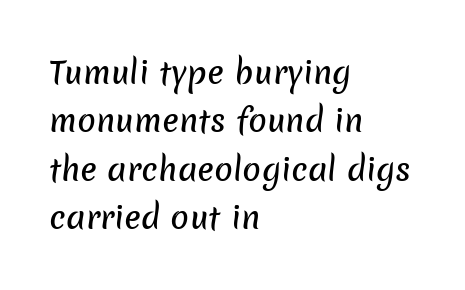
{"serif": "no", "width": "normal", "stroke_contrast": "low", "x_height": "medium", "monospaced": "no", "underline": "no", "align": "left", "line_spacing": "normal", "line_spacing_ratio": 1.56, "letter_spacing": "normal", "letter_spacing_em": 0.0, "glyph_px": 31}
